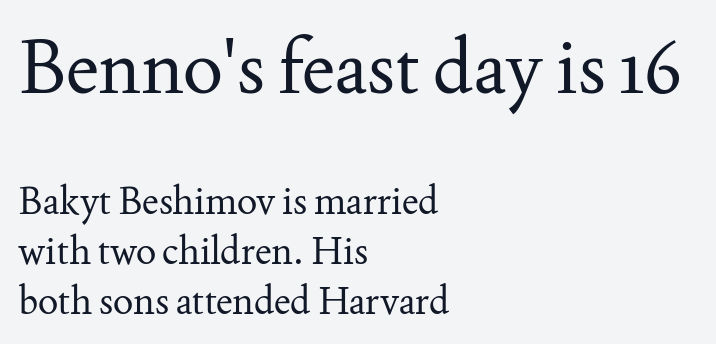
Q: Is the text bold? A: No.
Q: Is the text italic (slanted)? A: No, it is upright.
Q: Is the typeface a serif or a sans-serif typeface? A: Serif.
Q: Is the text underlined? A: No.
Q: How is the paragraph aligned? A: Left-aligned.
Q: Is the spacing between letters normal or unusually wide? A: Normal.
Q: Is the spacing between lines tight, normal or loose? A: Normal.
Q: Which block of text is set in a larger size, the first (top) or the second (bottom)? A: The first (top) one.
Q: Width (condensed, normal, or wide)? A: Normal.
Q: Stroke contrast? A: Medium.
Q: x-height? A: Small.
Q: Monospaced? A: No.
